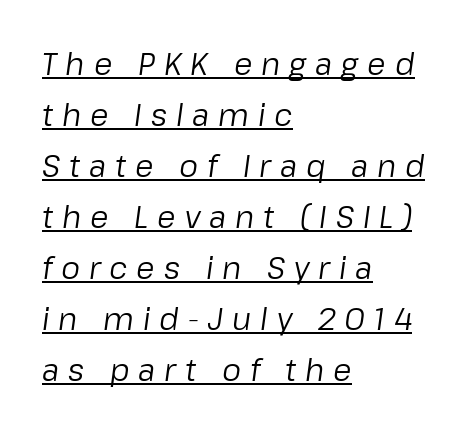
The image shows 30 px regular-weight type, italic (leaning right); set left-aligned, normal line spacing (1.7x), unusually wide letter spacing (+0.3 em), underlined; low stroke contrast and a medium x-height.
